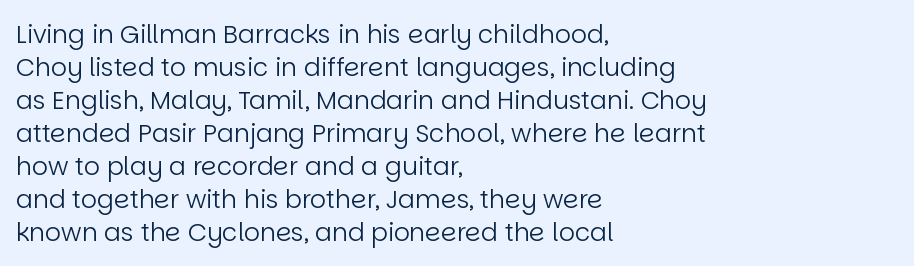
Q: Is the text bold? A: No.
Q: Is the text italic (slanted)? A: No, it is upright.
Q: Is the text underlined? A: No.
Q: How is the paragraph aligned? A: Left-aligned.
Q: Is the spacing between letters normal or unusually wide? A: Normal.
Q: Is the spacing between lines tight, normal or loose? A: Normal.
